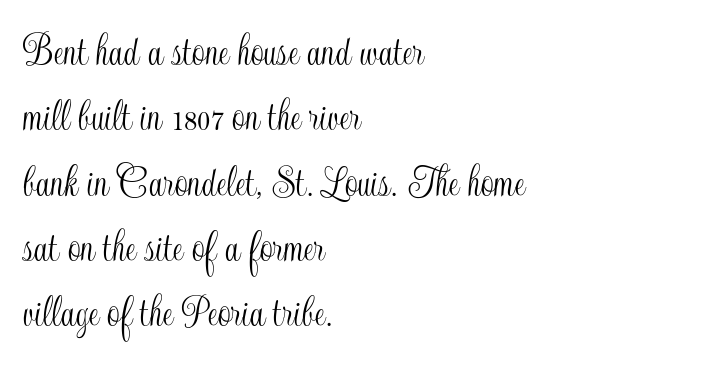
Q: Is the text italic (slanted)? A: Yes.
Q: Is the text underlined? A: No.
Q: How is the paragraph aligned? A: Left-aligned.
Q: Is the spacing between letters normal or unusually wide? A: Normal.
Q: Is the spacing between lines tight, normal or loose? A: Normal.
Q: Width (condensed, normal, or wide)? A: Condensed.
Q: x-height? A: Small.
Q: Monospaced? A: No.
